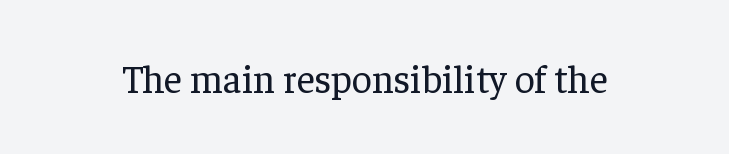
The image shows 39 px regular-weight serif type, upright; set normal letter spacing, not underlined; low stroke contrast and a medium x-height.
